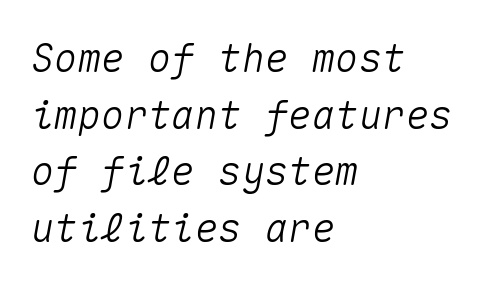
Q: Is the text italic (slanted)? A: Yes, it leans right by about 10 degrees.
Q: Is the text underlined? A: No.
Q: How is the paragraph aligned? A: Left-aligned.
Q: Is the spacing between letters normal or unusually wide? A: Normal.
Q: Is the spacing between lines tight, normal or loose? A: Normal.
Q: Width (condensed, normal, or wide)? A: Normal.
Q: Stroke contrast? A: Medium.
Q: x-height? A: Medium.
Q: Monospaced? A: Yes.
